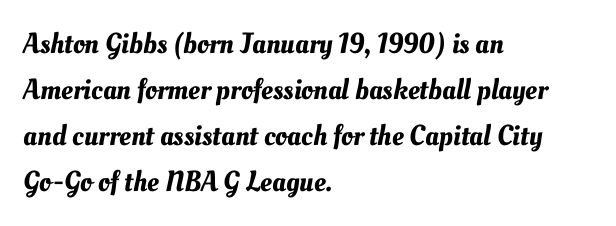
The image shows 29 px text type; set left-aligned, normal line spacing (1.59x), normal letter spacing, not underlined; medium stroke contrast and a small x-height.
